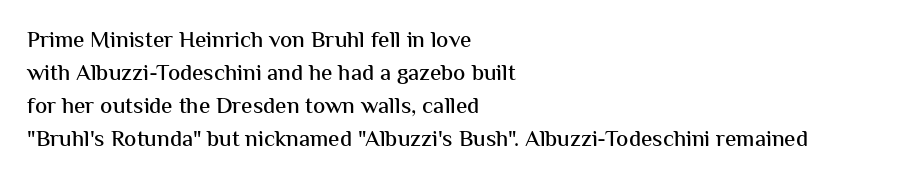
Q: Is the text italic (slanted)? A: No, it is upright.
Q: Is the text underlined? A: No.
Q: How is the paragraph aligned? A: Left-aligned.
Q: Is the spacing between letters normal or unusually wide? A: Normal.
Q: Is the spacing between lines tight, normal or loose? A: Normal.
